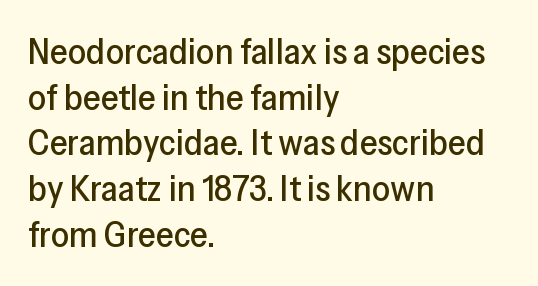
In CSS terms this would be text-align: left. Serif or sans? Sans — the stroke terminals are bare. Here the glyphs are tracked normally, forming tight word shapes. Beneath every word, the page is bare.
